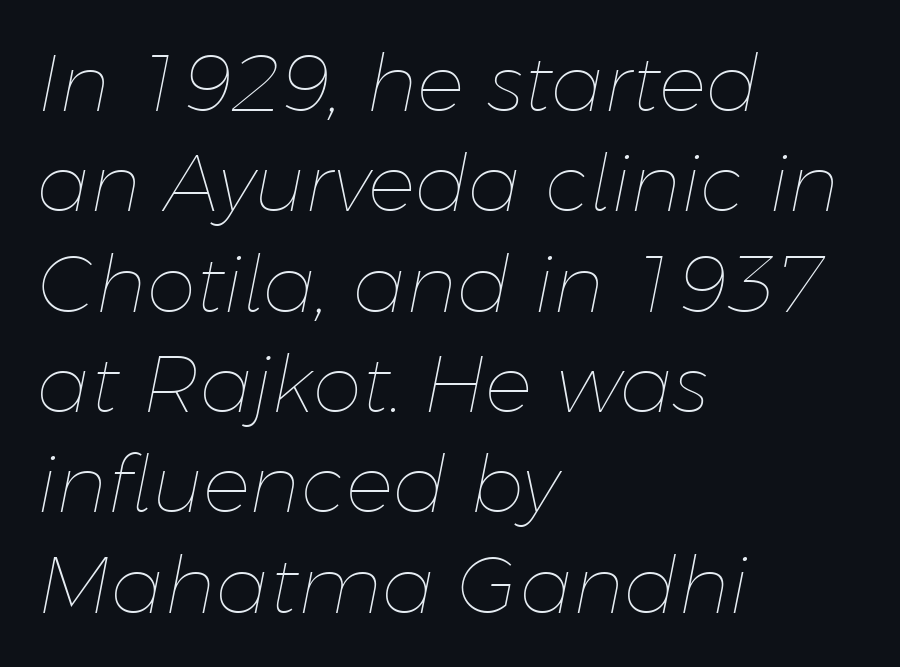
{"italic": "yes", "lean": "right", "slant_degrees": 11, "bold": "no", "weight": "thin", "width": "normal", "stroke_contrast": "low", "x_height": "medium", "monospaced": "no", "underline": "no", "align": "left", "line_spacing": "normal", "line_spacing_ratio": 1.27, "letter_spacing": "normal", "letter_spacing_em": 0.0, "glyph_px": 79}
